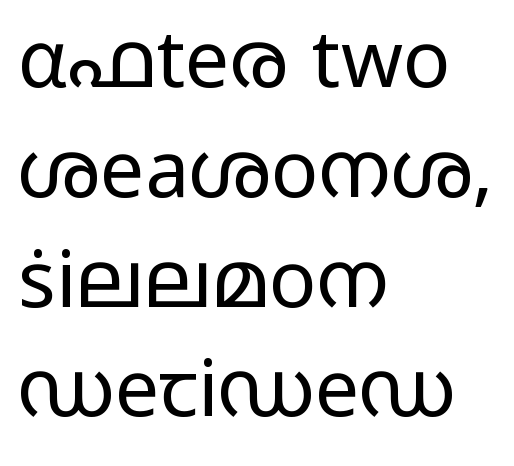
The image shows 79 px regular-weight, wide sans-serif type, upright; set left-aligned, normal line spacing (1.39x), normal letter spacing, not underlined; low stroke contrast and a medium x-height.
